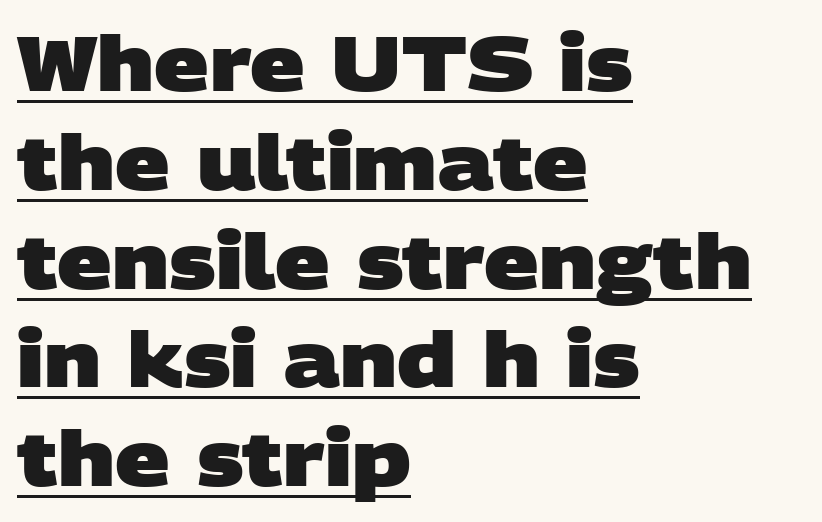
Q: Is the text bold? A: Yes.
Q: Is the typeface a serif or a sans-serif typeface? A: Sans-serif.
Q: Is the text underlined? A: Yes.
Q: How is the paragraph aligned? A: Left-aligned.
Q: Is the spacing between letters normal or unusually wide? A: Normal.
Q: Is the spacing between lines tight, normal or loose? A: Normal.
Q: Width (condensed, normal, or wide)? A: Wide.
Q: Stroke contrast? A: Low.
Q: x-height? A: Large.
Q: Monospaced? A: No.
